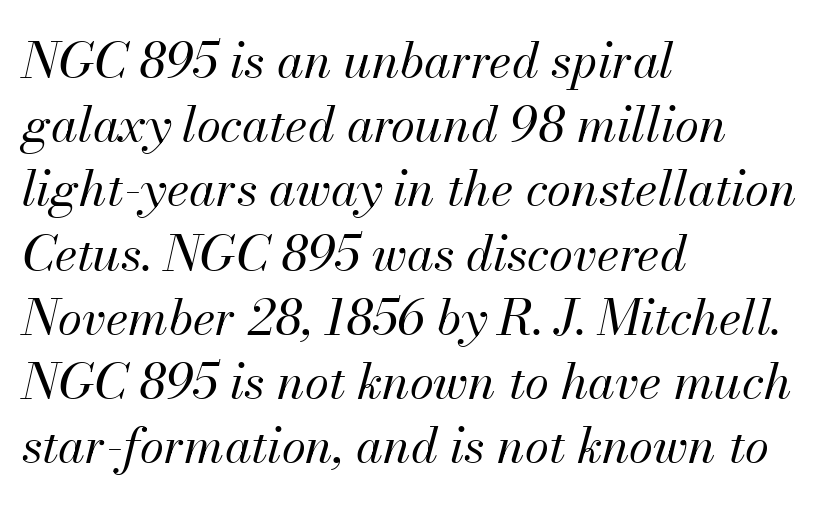
A typesetter would call this leading conventional body-copy spacing. Descenders hang freely into open space. The specimen reads as italic at a glance. The font is comparable to plain body text, perhaps lighter. These lines are set flush left with a ragged right edge.
